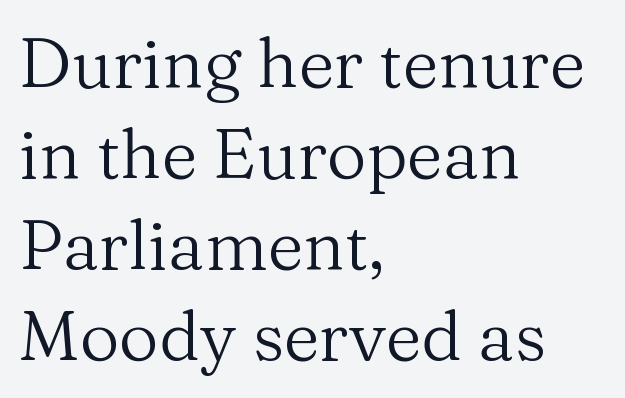
The image shows 69 px regular-weight serif type, upright; set left-aligned, normal line spacing (1.32x), normal letter spacing, not underlined; medium stroke contrast and a medium x-height.
